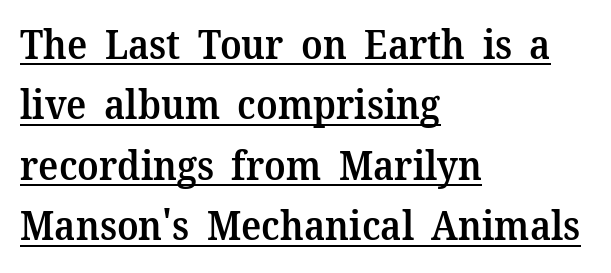
The image shows 39 px semibold serif type, upright; set left-aligned, normal line spacing (1.55x), normal letter spacing, underlined; medium stroke contrast and a medium x-height.
